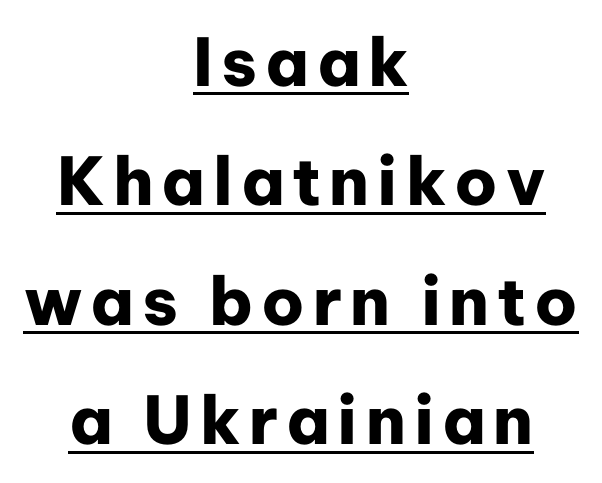
Q: Is the text bold? A: Yes.
Q: Is the text italic (slanted)? A: No, it is upright.
Q: Is the typeface a serif or a sans-serif typeface? A: Sans-serif.
Q: Is the text underlined? A: Yes.
Q: How is the paragraph aligned? A: Centered.
Q: Width (condensed, normal, or wide)? A: Normal.
Q: Stroke contrast? A: Low.
Q: x-height? A: Medium.
Q: Monospaced? A: No.
